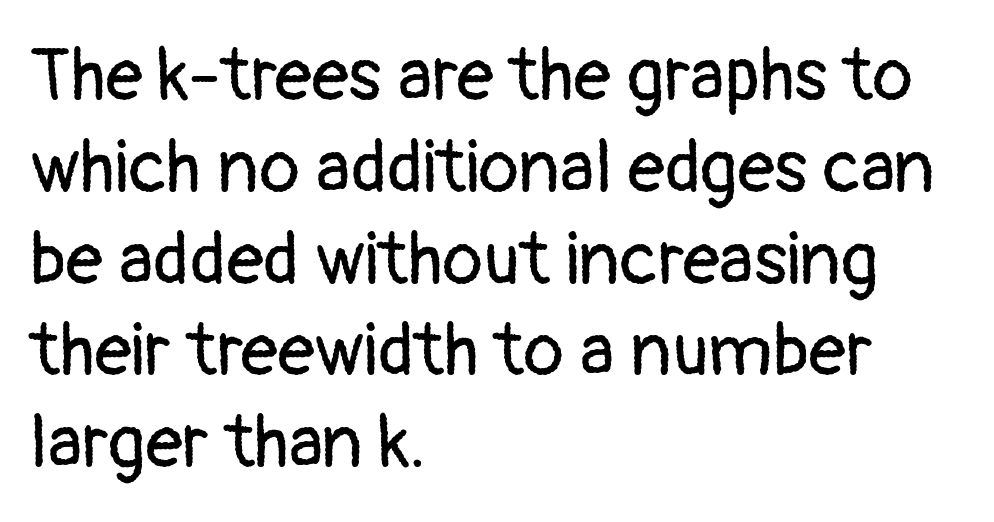
Q: Is the text bold? A: No.
Q: Is the text italic (slanted)? A: No, it is upright.
Q: Is the typeface a serif or a sans-serif typeface? A: Sans-serif.
Q: Is the text underlined? A: No.
Q: How is the paragraph aligned? A: Left-aligned.
Q: Is the spacing between letters normal or unusually wide? A: Normal.
Q: Width (condensed, normal, or wide)? A: Normal.
Q: Stroke contrast? A: Low.
Q: x-height? A: Medium.
Q: Monospaced? A: No.
